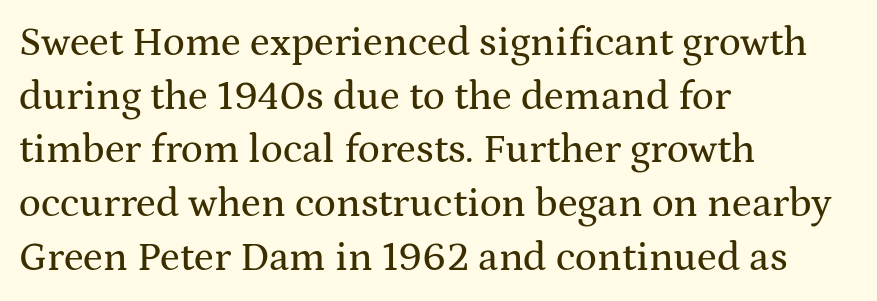
The letters stand straight up with perfectly vertical stems. To sum up the face: it has serifs. A clean baseline with only descenders dipping below it. Tracking here is standard; glyphs follow each other at the usual distance.
